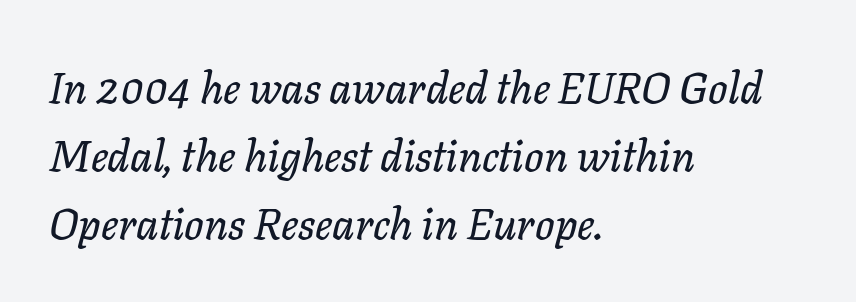
The lines are quadded left. Between one letter and the next there's only the usual sliver of space. Is there much room between lines? A standard amount, neither cramped nor airy. The foot of each line stays bare and open. Here the designer chose a conventional face with non-uniform glyph widths.
